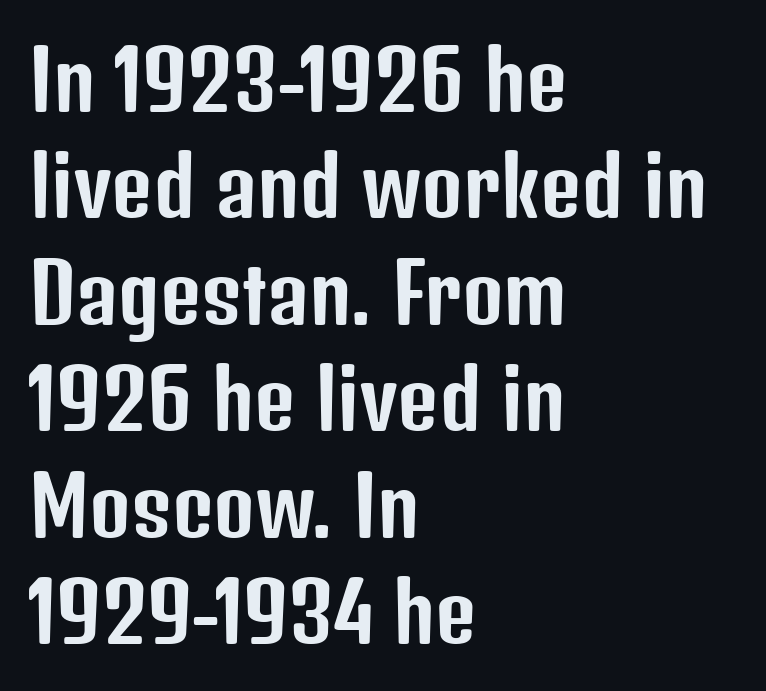
A sans-serif font was chosen for this passage. This sample has the flowing, uneven cadence of proportional lettering. Do the letters lean? They stand straight. Layout note: lines flush left. Check the space under the baseline: it is left empty. Honestly, the row spacing looks completely unremarkable.
